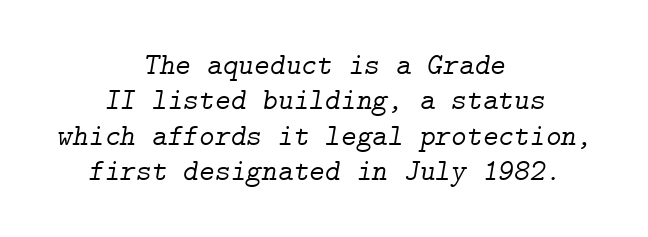
Q: Is the text bold? A: No.
Q: Is the text italic (slanted)? A: Yes, it leans right by about 9 degrees.
Q: Is the typeface a serif or a sans-serif typeface? A: Serif.
Q: Is the text underlined? A: No.
Q: How is the paragraph aligned? A: Centered.
Q: Is the spacing between letters normal or unusually wide? A: Normal.
Q: Width (condensed, normal, or wide)? A: Normal.
Q: Stroke contrast? A: Low.
Q: x-height? A: Medium.
